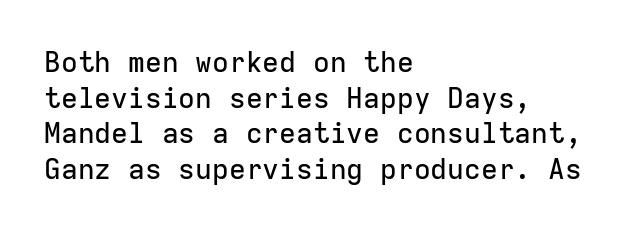
Q: Is the text italic (slanted)? A: No, it is upright.
Q: Is the typeface a serif or a sans-serif typeface? A: Sans-serif.
Q: Is the text underlined? A: No.
Q: How is the paragraph aligned? A: Left-aligned.
Q: Is the spacing between letters normal or unusually wide? A: Normal.
Q: Is the spacing between lines tight, normal or loose? A: Normal.
Q: Width (condensed, normal, or wide)? A: Normal.
Q: Stroke contrast? A: Low.
Q: x-height? A: Medium.
Q: Monospaced? A: Yes.
